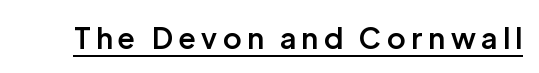
The rendering uses natural spacing where letterforms have individual widths. In terms of letterspacing, this is a distinctly airy, spread setting. The letters stand straight up with perfectly vertical stems. The designer went with a sans here, leaving each stem footless. The characters look somewhat weighty, a semibold short of true bold. The specimen includes a rule beneath the text block's lines.
